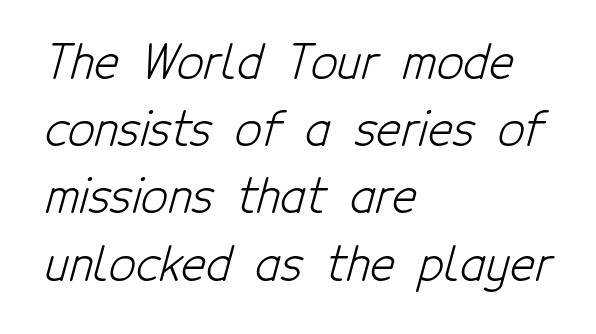
{"serif": "no", "bold": "no", "weight": "light", "width": "condensed", "stroke_contrast": "low", "x_height": "medium", "monospaced": "no", "underline": "no", "align": "left", "line_spacing": "normal", "line_spacing_ratio": 1.43, "letter_spacing": "normal", "letter_spacing_em": 0.0, "glyph_px": 47}
